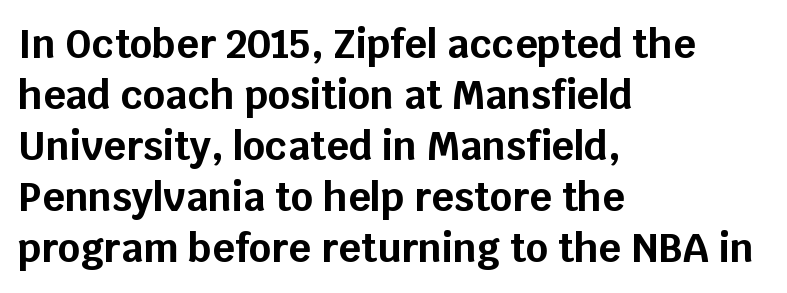
{"serif": "no", "italic": "no", "bold": "yes", "weight": "bold", "width": "normal", "stroke_contrast": "low", "x_height": "large", "monospaced": "no", "underline": "no", "align": "left", "line_spacing": "normal", "line_spacing_ratio": 1.31, "letter_spacing": "normal", "letter_spacing_em": 0.0, "glyph_px": 39}
